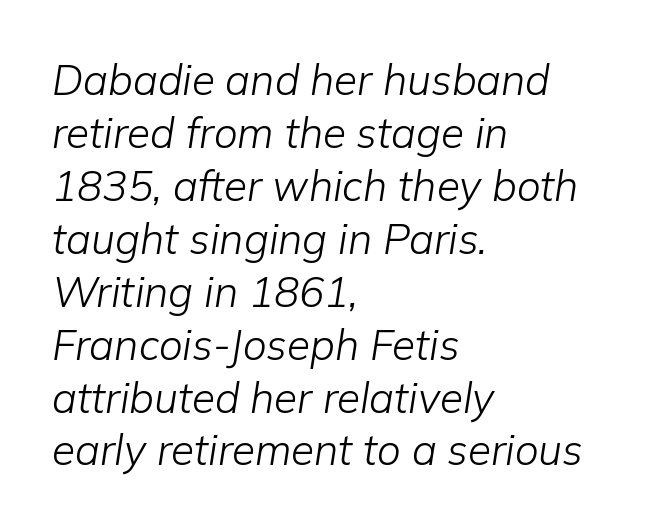
The image shows 42 px light type, italic (leaning right); set left-aligned, normal line spacing (1.26x), normal letter spacing, not underlined; low stroke contrast and a medium x-height.
